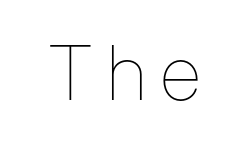
The image shows 76 px thin, condensed type, upright; set not underlined; low stroke contrast and a medium x-height.
